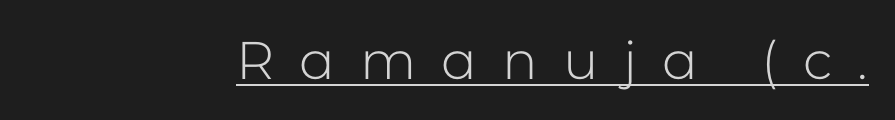
Words appear elongated and porous because spacing is wide. Think of a printed novel: that variable character pitch is what you see here. Is the stroke heavy? The answer is a plain regular-or-lighter. You can tell it's not italic because the verticals are truly vertical. This rendering employs a face without finishing strokes, i.e., a sans-serif.
